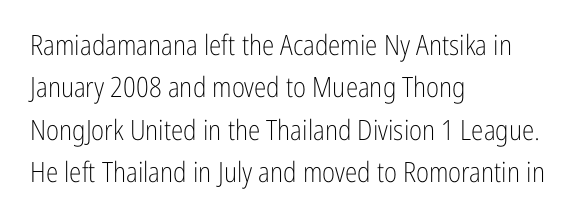
{"serif": "no", "italic": "no", "bold": "no", "weight": "light", "width": "condensed", "stroke_contrast": "low", "x_height": "medium", "monospaced": "no", "underline": "no", "align": "left", "line_spacing": "normal", "line_spacing_ratio": 1.51, "letter_spacing": "normal", "letter_spacing_em": 0.0, "glyph_px": 28}
